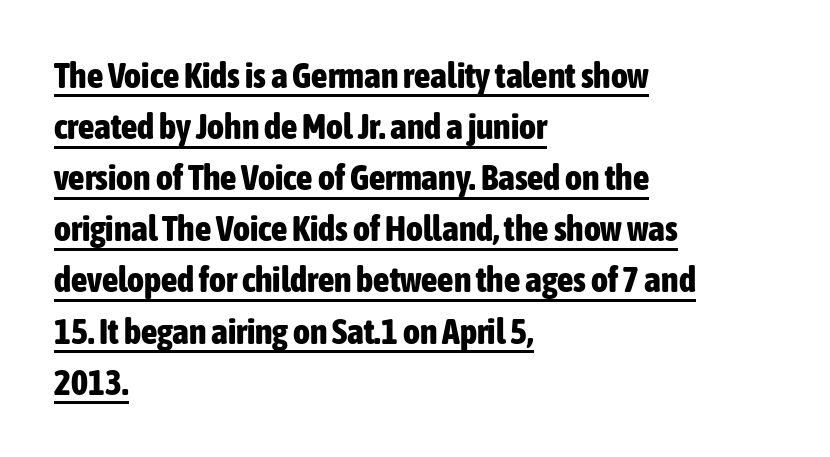
Students, note that the glyphs here touch the page at normal intervals. No feet cap the strokes, marking this as sans-serif type. The ragged edge is on the right, which tells us the setting is flush left. Every letter is thick-stroked: bold, no question.
